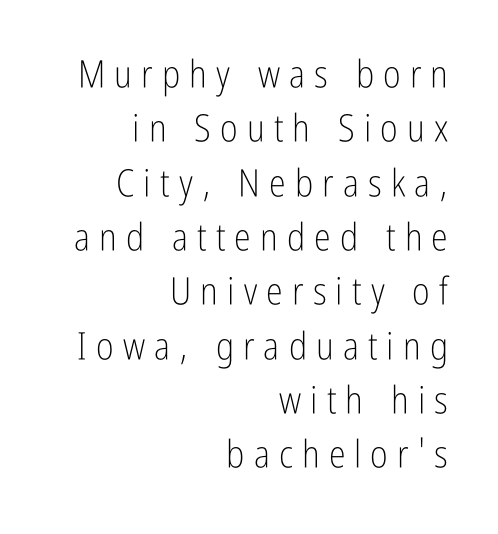
Q: Is the text bold? A: No.
Q: Is the text italic (slanted)? A: No, it is upright.
Q: Is the typeface a serif or a sans-serif typeface? A: Sans-serif.
Q: Is the text underlined? A: No.
Q: How is the paragraph aligned? A: Right-aligned.
Q: Is the spacing between letters normal or unusually wide? A: Unusually wide.
Q: Is the spacing between lines tight, normal or loose? A: Normal.
Q: Width (condensed, normal, or wide)? A: Condensed.
Q: Stroke contrast? A: Low.
Q: x-height? A: Medium.
Q: Monospaced? A: No.
